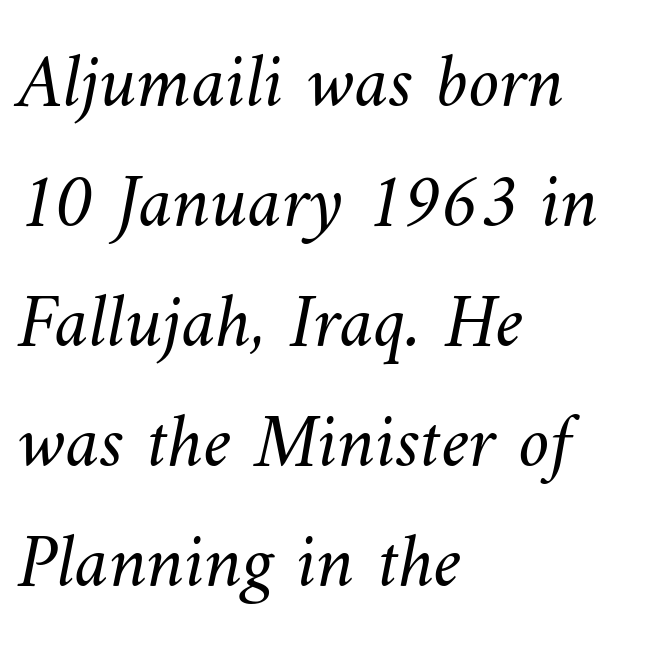
The image shows 78 px light type; set left-aligned, normal line spacing (1.54x), normal letter spacing, not underlined; medium stroke contrast and a small x-height.
